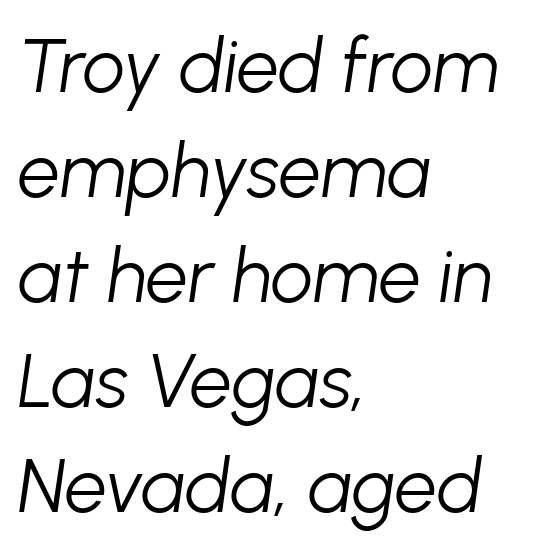
Q: Is the text bold? A: No.
Q: Is the text italic (slanted)? A: Yes, it leans right by about 8 degrees.
Q: Is the text underlined? A: No.
Q: How is the paragraph aligned? A: Left-aligned.
Q: Is the spacing between letters normal or unusually wide? A: Normal.
Q: Is the spacing between lines tight, normal or loose? A: Normal.
Q: Width (condensed, normal, or wide)? A: Normal.
Q: Stroke contrast? A: Low.
Q: x-height? A: Medium.
Q: Monospaced? A: No.
